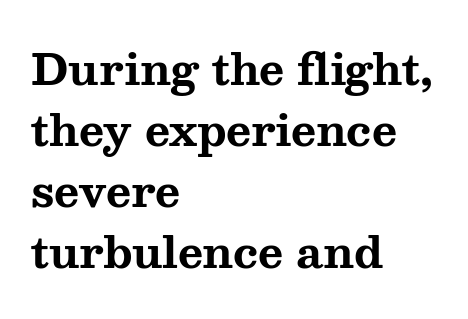
Q: Is the text bold? A: Yes.
Q: Is the text italic (slanted)? A: No, it is upright.
Q: Is the typeface a serif or a sans-serif typeface? A: Serif.
Q: Is the text underlined? A: No.
Q: How is the paragraph aligned? A: Left-aligned.
Q: Is the spacing between letters normal or unusually wide? A: Normal.
Q: Is the spacing between lines tight, normal or loose? A: Normal.
Q: Width (condensed, normal, or wide)? A: Wide.
Q: Stroke contrast? A: Medium.
Q: x-height? A: Medium.
Q: Monospaced? A: No.
